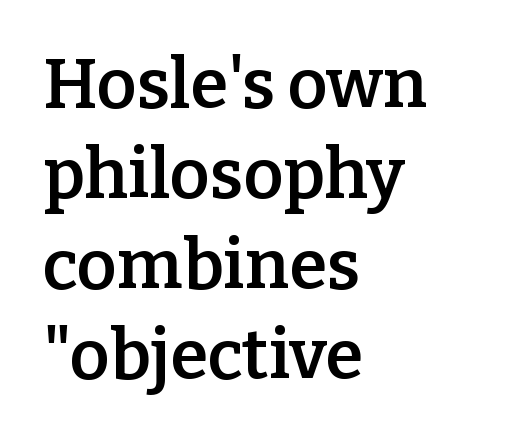
The image shows 69 px semibold serif type, upright; set left-aligned, normal line spacing (1.31x), normal letter spacing, not underlined; low stroke contrast and a medium x-height.
